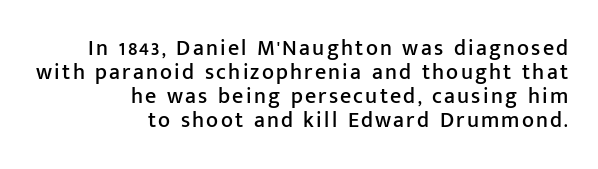
{"italic": "no", "underline": "no", "align": "right", "line_spacing": "tight", "line_spacing_ratio": 1.09, "glyph_px": 22}
